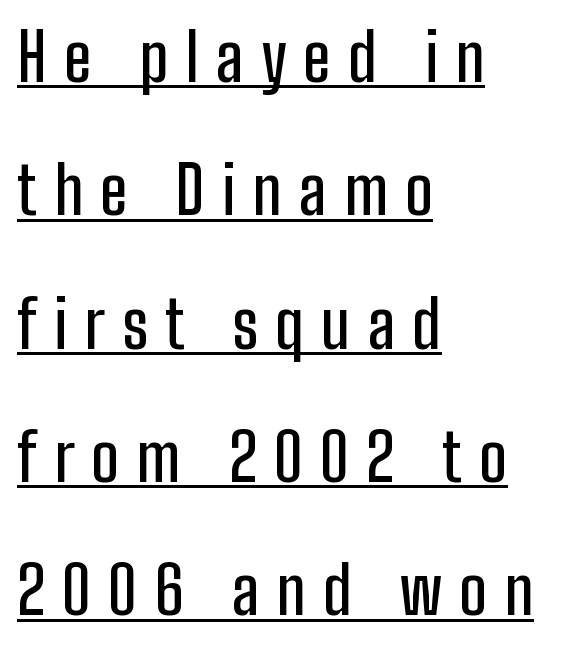
Q: Is the text italic (slanted)? A: No, it is upright.
Q: Is the typeface a serif or a sans-serif typeface? A: Sans-serif.
Q: Is the text underlined? A: Yes.
Q: How is the paragraph aligned? A: Left-aligned.
Q: Is the spacing between letters normal or unusually wide? A: Unusually wide.
Q: Is the spacing between lines tight, normal or loose? A: Loose.
Q: Width (condensed, normal, or wide)? A: Condensed.
Q: Stroke contrast? A: Low.
Q: x-height? A: Medium.
Q: Monospaced? A: No.
